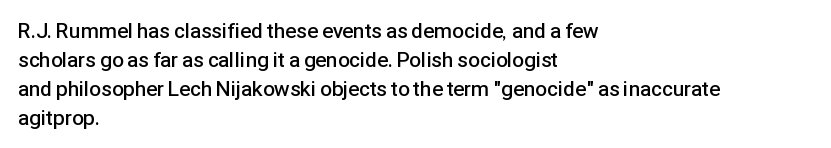
Q: Is the text bold? A: Semi-bold.
Q: Is the text italic (slanted)? A: No, it is upright.
Q: Is the text underlined? A: No.
Q: How is the paragraph aligned? A: Left-aligned.
Q: Is the spacing between letters normal or unusually wide? A: Normal.
Q: Is the spacing between lines tight, normal or loose? A: Normal.
